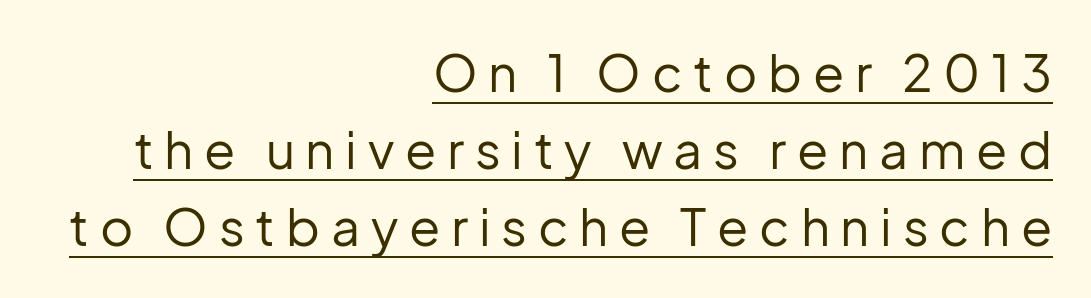
Q: Is the text bold? A: No.
Q: Is the text italic (slanted)? A: No, it is upright.
Q: Is the typeface a serif or a sans-serif typeface? A: Sans-serif.
Q: Is the text underlined? A: Yes.
Q: How is the paragraph aligned? A: Right-aligned.
Q: Is the spacing between letters normal or unusually wide? A: Unusually wide.
Q: Is the spacing between lines tight, normal or loose? A: Normal.
Q: Width (condensed, normal, or wide)? A: Normal.
Q: Stroke contrast? A: Low.
Q: x-height? A: Medium.
Q: Monospaced? A: No.
